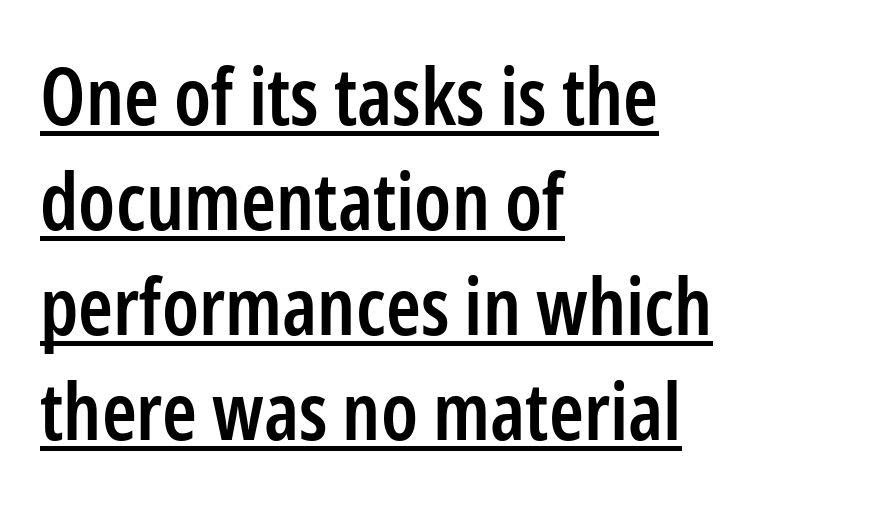
Varying glyph widths throughout — classic text-font behaviour. Observe the ordinary spacing: letters are neighbours, not strangers. Line beginnings align vertically; line endings do not. The specimen reads as upright at a glance. Does the leading feel generous? No, just average. The rendering shows plain stroke endings on the letterforms — a sans-serif design.
